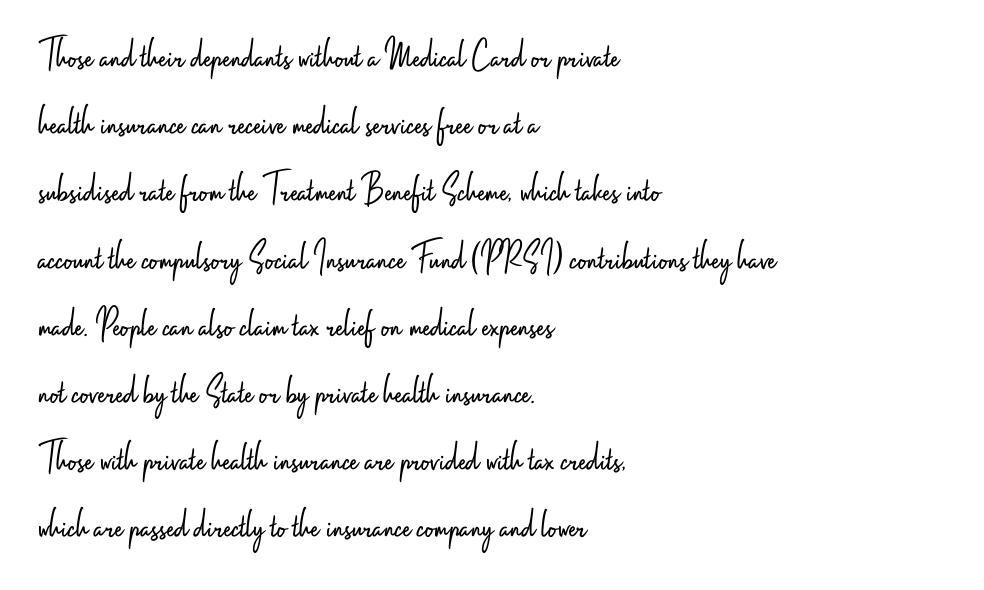
{"serif": "no", "bold": "no", "weight": "light", "width": "condensed", "stroke_contrast": "low", "x_height": "small", "monospaced": "no", "underline": "no", "align": "left", "line_spacing": "normal", "line_spacing_ratio": 1.6, "letter_spacing": "normal", "letter_spacing_em": 0.0, "glyph_px": 42}
